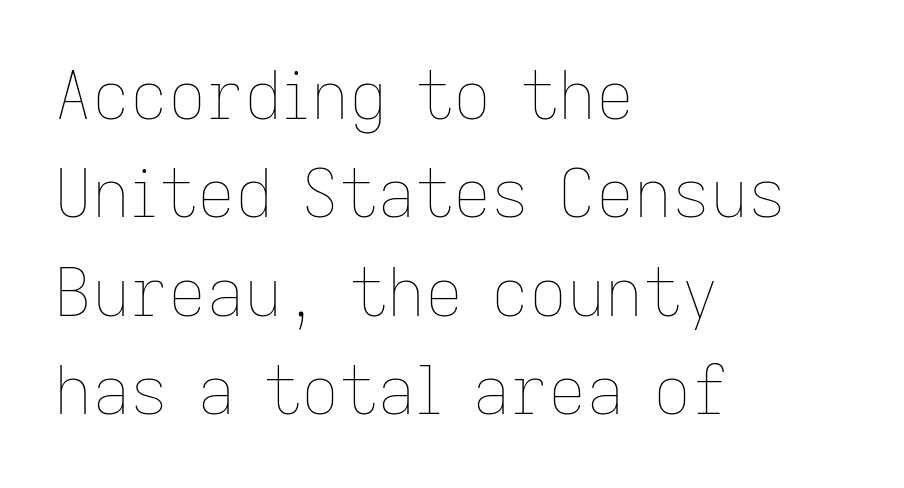
{"italic": "no", "bold": "no", "weight": "thin", "width": "normal", "stroke_contrast": "low", "x_height": "medium", "monospaced": "no", "underline": "no", "align": "left", "line_spacing": "normal", "line_spacing_ratio": 1.49, "letter_spacing": "normal", "letter_spacing_em": 0.0, "glyph_px": 66}
